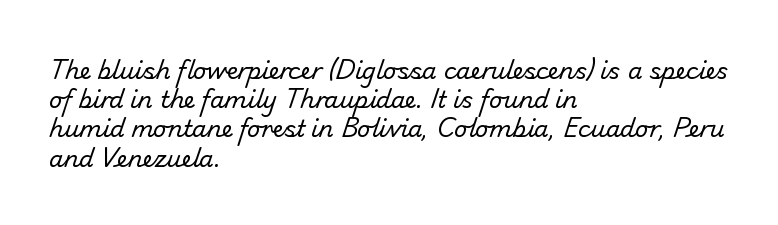
These lines keep a tight, regular rhythm from letter to letter. The weight tops out at a normal text grade. The passage is arranged the way most books set body copy — flush left. A typesetter would call this leading conventional body-copy spacing. The baseline area is clear.
